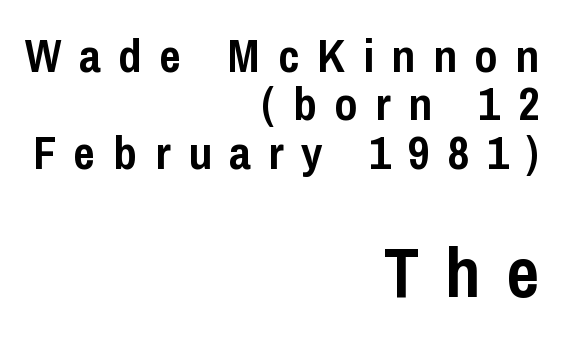
{"serif": "no", "italic": "no", "bold": "yes", "weight": "semibold", "width": "condensed", "stroke_contrast": "low", "x_height": "medium", "monospaced": "no", "underline": "no", "align": "right", "line_spacing": "tight", "line_spacing_ratio": 1.03, "letter_spacing": "wide", "letter_spacing_em": 0.38, "larger_block": "second", "size_ratio": 1.49, "glyph_px": 70}
